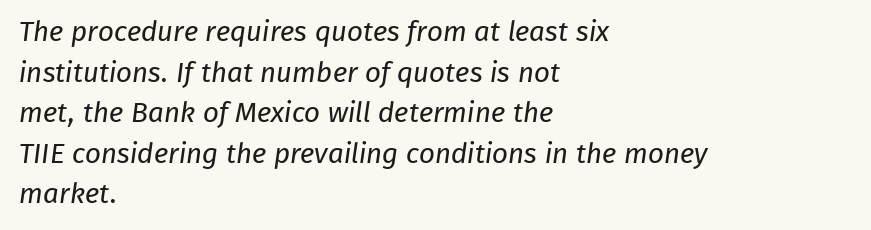
Q: Is the text bold? A: No.
Q: Is the typeface a serif or a sans-serif typeface? A: Sans-serif.
Q: Is the text underlined? A: No.
Q: How is the paragraph aligned? A: Left-aligned.
Q: Is the spacing between letters normal or unusually wide? A: Normal.
Q: Is the spacing between lines tight, normal or loose? A: Normal.
Q: Width (condensed, normal, or wide)? A: Normal.
Q: Stroke contrast? A: Low.
Q: x-height? A: Medium.
Q: Monospaced? A: No.
